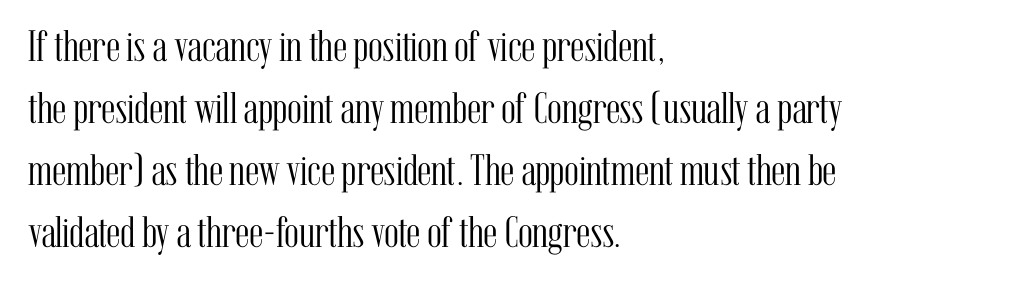
Q: Is the text bold? A: No.
Q: Is the text italic (slanted)? A: No, it is upright.
Q: Is the typeface a serif or a sans-serif typeface? A: Serif.
Q: Is the text underlined? A: No.
Q: How is the paragraph aligned? A: Left-aligned.
Q: Is the spacing between letters normal or unusually wide? A: Normal.
Q: Is the spacing between lines tight, normal or loose? A: Normal.
Q: Width (condensed, normal, or wide)? A: Condensed.
Q: Stroke contrast? A: Medium.
Q: x-height? A: Medium.
Q: Monospaced? A: No.
